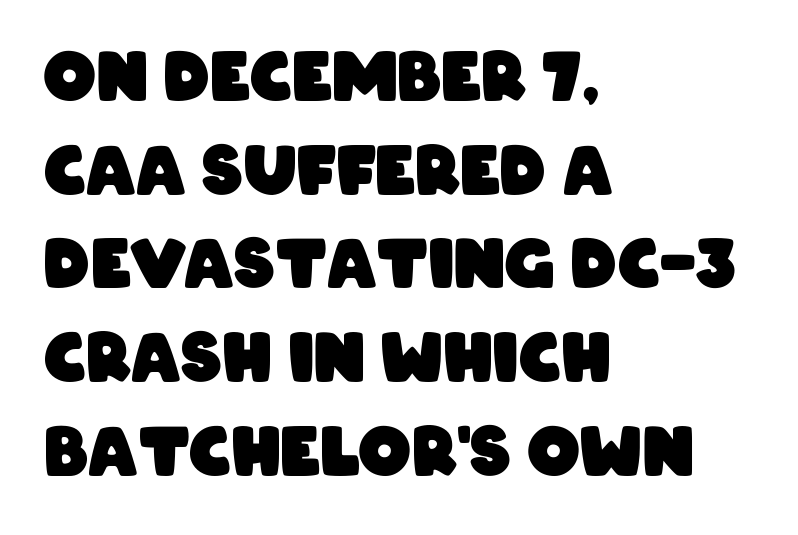
{"serif": "no", "bold": "yes", "weight": "heavy", "width": "condensed", "stroke_contrast": "low", "x_height": "large", "monospaced": "no", "underline": "no", "align": "left", "line_spacing": "normal", "line_spacing_ratio": 1.42, "letter_spacing": "normal", "letter_spacing_em": 0.0, "glyph_px": 66}
